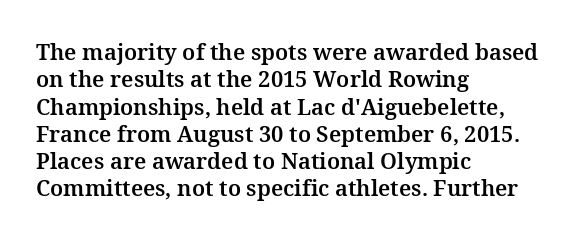
The lines are quadded left. Bare-footed words on every line. Notice how the stems are strictly vertical — no italics here. The gaps between neighbouring characters are ordinary and unremarkable.
